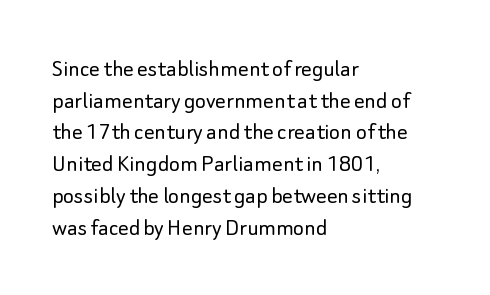
Q: Is the text bold? A: No.
Q: Is the text italic (slanted)? A: No, it is upright.
Q: Is the text underlined? A: No.
Q: How is the paragraph aligned? A: Left-aligned.
Q: Is the spacing between letters normal or unusually wide? A: Normal.
